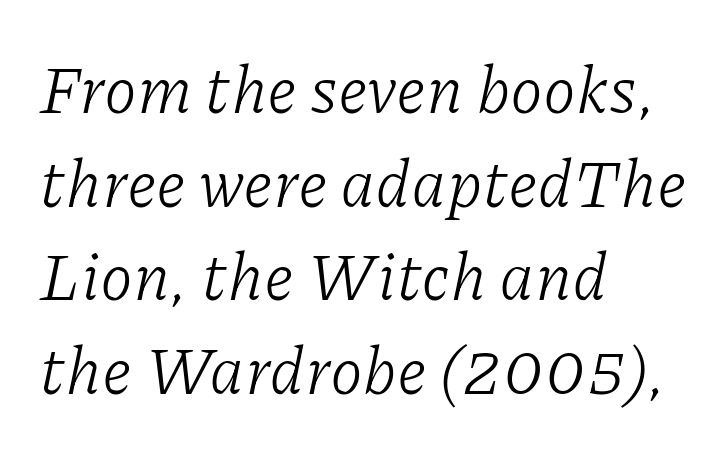
The image shows 66 px light serif type, italic (leaning right); set left-aligned, normal line spacing (1.42x), normal letter spacing, not underlined; low stroke contrast and a medium x-height.
